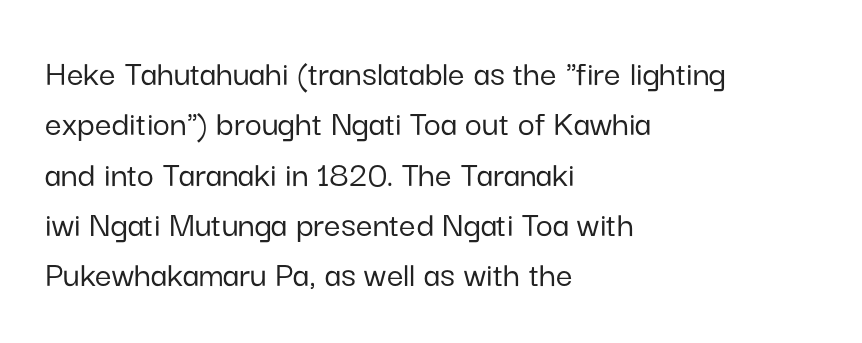
{"serif": "no", "italic": "no", "width": "normal", "stroke_contrast": "low", "x_height": "medium", "monospaced": "no", "underline": "no", "align": "left", "line_spacing": "normal", "line_spacing_ratio": 1.36, "letter_spacing": "normal", "letter_spacing_em": 0.0, "glyph_px": 37}
